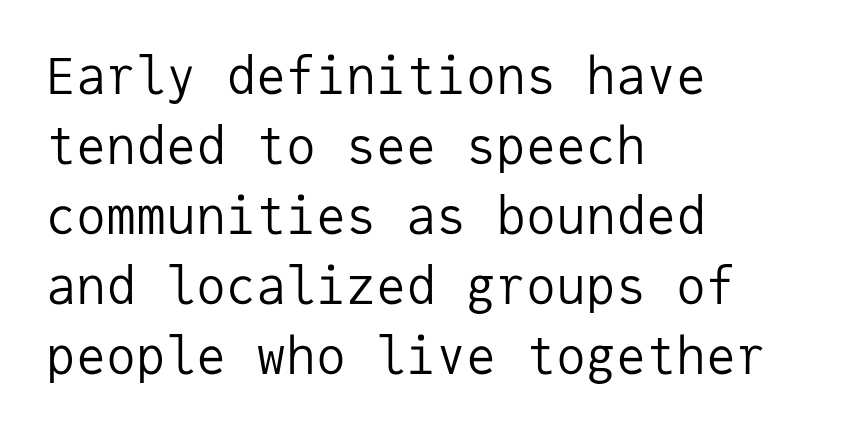
{"serif": "no", "italic": "no", "bold": "no", "weight": "regular", "width": "normal", "stroke_contrast": "low", "x_height": "medium", "monospaced": "yes", "underline": "no", "align": "left", "line_spacing": "normal", "line_spacing_ratio": 1.4, "letter_spacing": "normal", "letter_spacing_em": 0.0, "glyph_px": 50}
